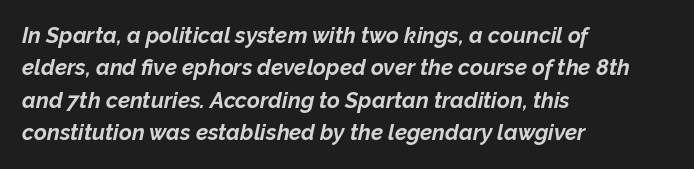
{"italic": "yes", "lean": "right", "slant_degrees": 12, "bold": "yes", "underline": "no", "align": "left", "line_spacing": "normal", "line_spacing_ratio": 1.47, "letter_spacing": "normal", "letter_spacing_em": 0.0, "glyph_px": 22}
